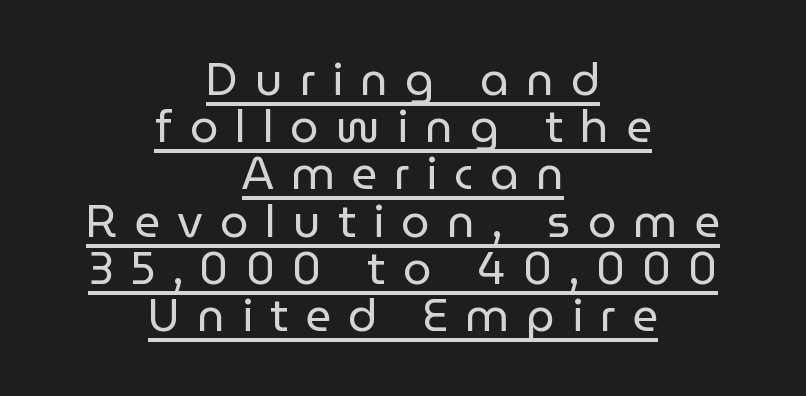
{"serif": "no", "italic": "no", "bold": "no", "weight": "regular", "width": "normal", "stroke_contrast": "low", "x_height": "medium", "monospaced": "no", "underline": "yes", "align": "center", "line_spacing": "tight", "line_spacing_ratio": 1.05, "letter_spacing": "wide", "letter_spacing_em": 0.38, "glyph_px": 45}
